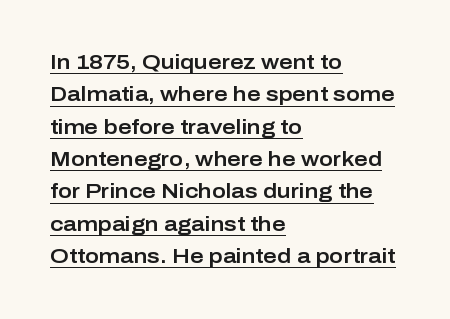
{"italic": "no", "underline": "yes", "align": "left", "line_spacing": "normal", "line_spacing_ratio": 1.54, "letter_spacing": "normal", "letter_spacing_em": 0.0, "glyph_px": 21}
